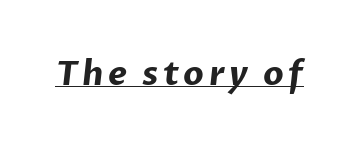
{"serif": "no", "bold": "yes", "weight": "bold", "width": "normal", "stroke_contrast": "low", "x_height": "medium", "monospaced": "no", "underline": "yes", "glyph_px": 33}
